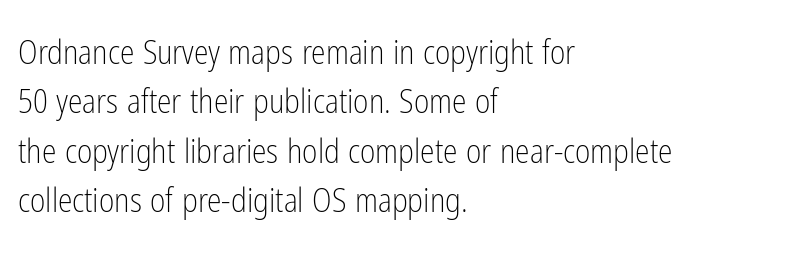
{"serif": "no", "italic": "no", "bold": "no", "weight": "light", "width": "condensed", "stroke_contrast": "low", "x_height": "medium", "monospaced": "no", "underline": "no", "align": "left", "line_spacing": "normal", "line_spacing_ratio": 1.5, "letter_spacing": "normal", "letter_spacing_em": 0.0, "glyph_px": 33}
